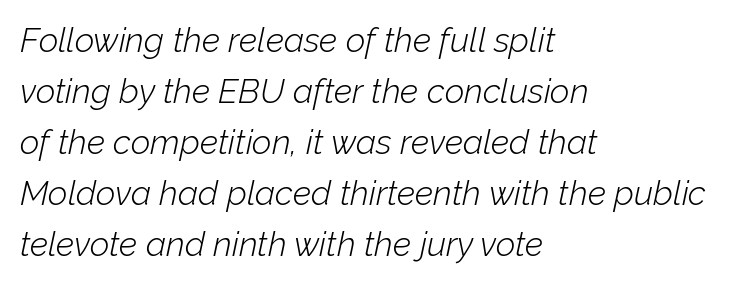
The image shows 34 px light type, italic (leaning right); set left-aligned, normal line spacing (1.5x), normal letter spacing, not underlined; low stroke contrast and a medium x-height.
